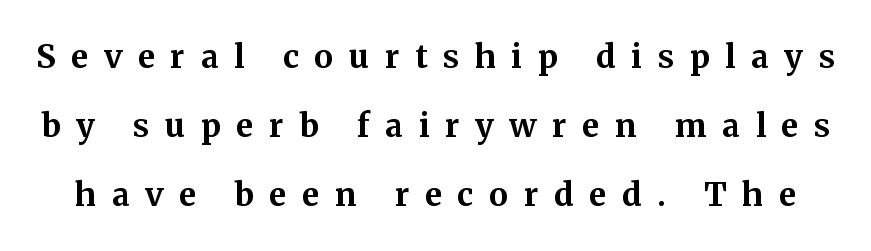
{"serif": "yes", "italic": "no", "bold": "yes", "weight": "bold", "width": "normal", "stroke_contrast": "medium", "x_height": "medium", "monospaced": "no", "underline": "no", "line_spacing": "loose", "line_spacing_ratio": 2.15, "letter_spacing": "wide", "letter_spacing_em": 0.49, "glyph_px": 32}
